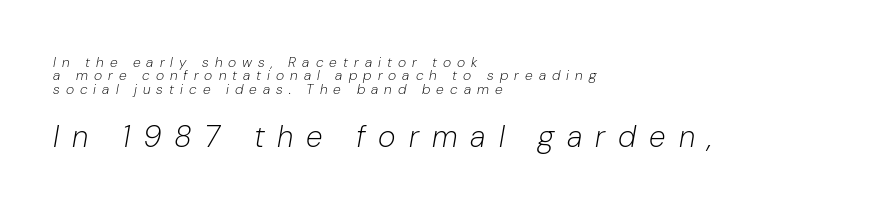
These lines are rendered in a variable-pitch font. Quick note: underline off. Line beginnings align vertically; line endings do not. This rendering widens character spacing well past its baseline value. The designer gave the closing block more size than the opening block.
